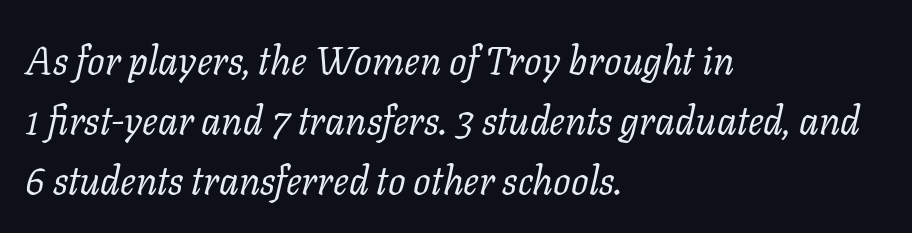
{"serif": "yes", "italic": "yes", "lean": "right", "slant_degrees": 11, "bold": "no", "weight": "regular", "width": "normal", "stroke_contrast": "low", "x_height": "medium", "monospaced": "no", "underline": "no", "align": "left", "line_spacing": "normal", "line_spacing_ratio": 1.54, "letter_spacing": "normal", "letter_spacing_em": 0.0, "glyph_px": 39}
